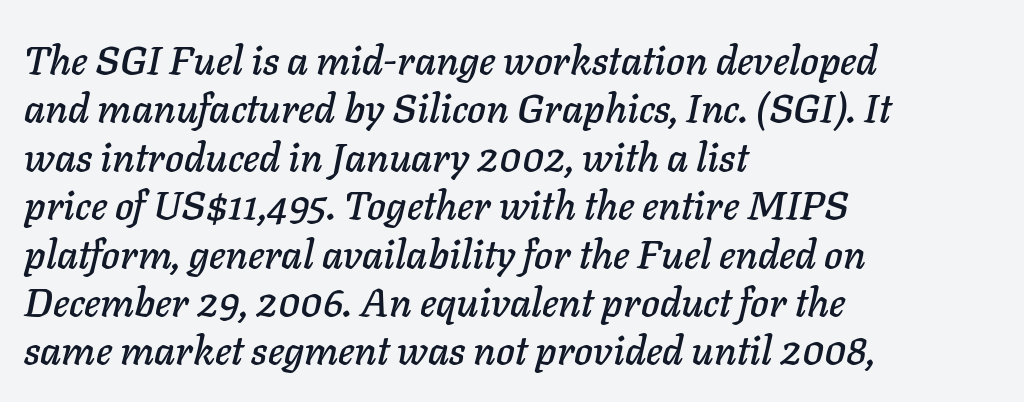
The letters advance in unequal steps, a hallmark of proportional type. The specimen reads as italic at a glance. Tracking value appears to be zero — textbook default spacing. The specimen omits any rule beneath the text block's lines. This rendering uses left alignment, leaving the right contour irregular.
